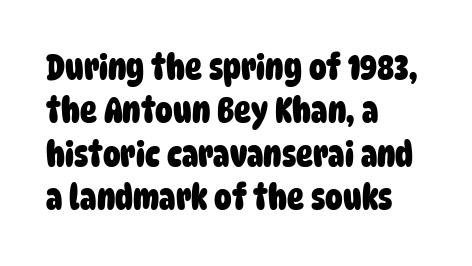
Q: Is the text bold? A: Yes.
Q: Is the typeface a serif or a sans-serif typeface? A: Sans-serif.
Q: Is the text underlined? A: No.
Q: How is the paragraph aligned? A: Left-aligned.
Q: Is the spacing between letters normal or unusually wide? A: Normal.
Q: Width (condensed, normal, or wide)? A: Condensed.
Q: Stroke contrast? A: Low.
Q: x-height? A: Large.
Q: Monospaced? A: No.
